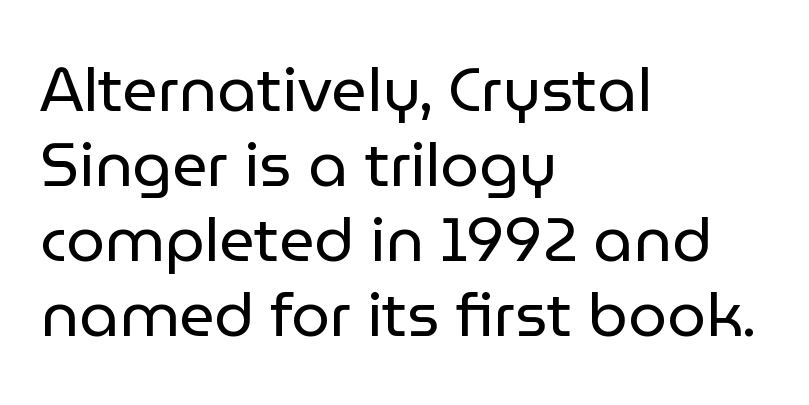
The image shows 62 px regular-weight sans-serif type, upright; set left-aligned, line spacing 1.21x, normal letter spacing, not underlined; low stroke contrast and a medium x-height.
